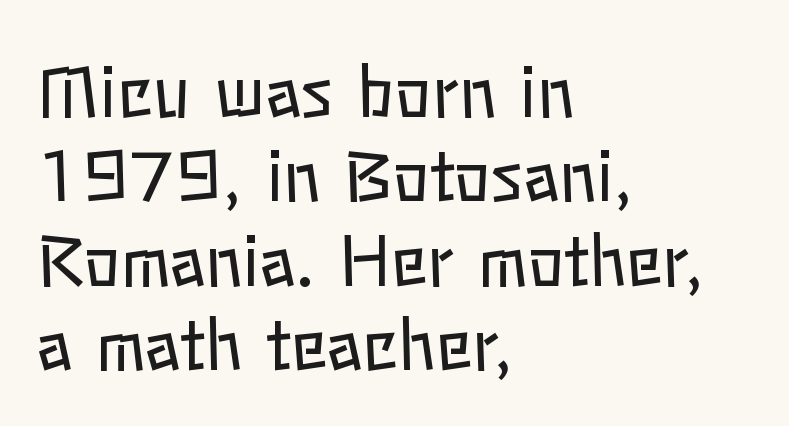
Q: Is the text bold? A: No.
Q: Is the text italic (slanted)? A: No, it is upright.
Q: Is the text underlined? A: No.
Q: How is the paragraph aligned? A: Left-aligned.
Q: Is the spacing between letters normal or unusually wide? A: Normal.
Q: Width (condensed, normal, or wide)? A: Normal.
Q: Stroke contrast? A: Low.
Q: x-height? A: Medium.
Q: Monospaced? A: No.
